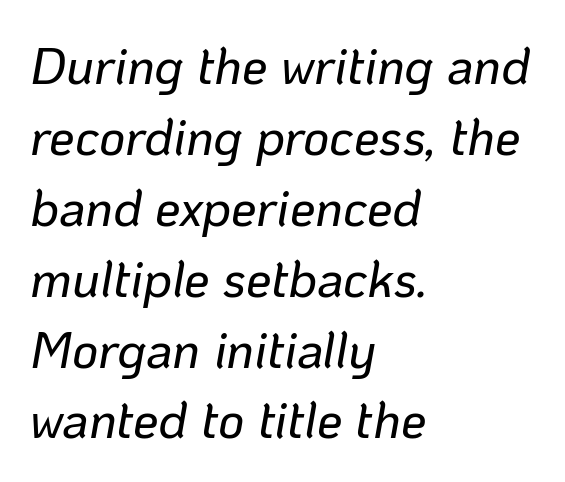
Q: Is the text italic (slanted)? A: Yes, it leans right by about 10 degrees.
Q: Is the text underlined? A: No.
Q: How is the paragraph aligned? A: Left-aligned.
Q: Is the spacing between letters normal or unusually wide? A: Normal.
Q: Is the spacing between lines tight, normal or loose? A: Normal.
Q: Width (condensed, normal, or wide)? A: Normal.
Q: Stroke contrast? A: Low.
Q: x-height? A: Medium.
Q: Monospaced? A: No.
